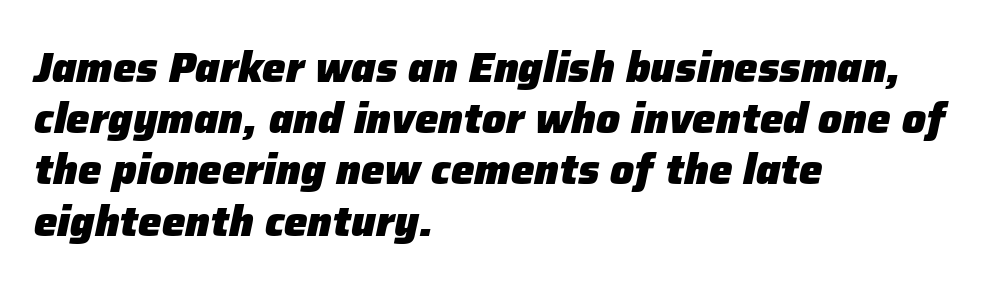
The image shows 42 px heavy type, italic (leaning right); set left-aligned, line spacing 1.22x, normal letter spacing, not underlined; low stroke contrast and a medium x-height.
